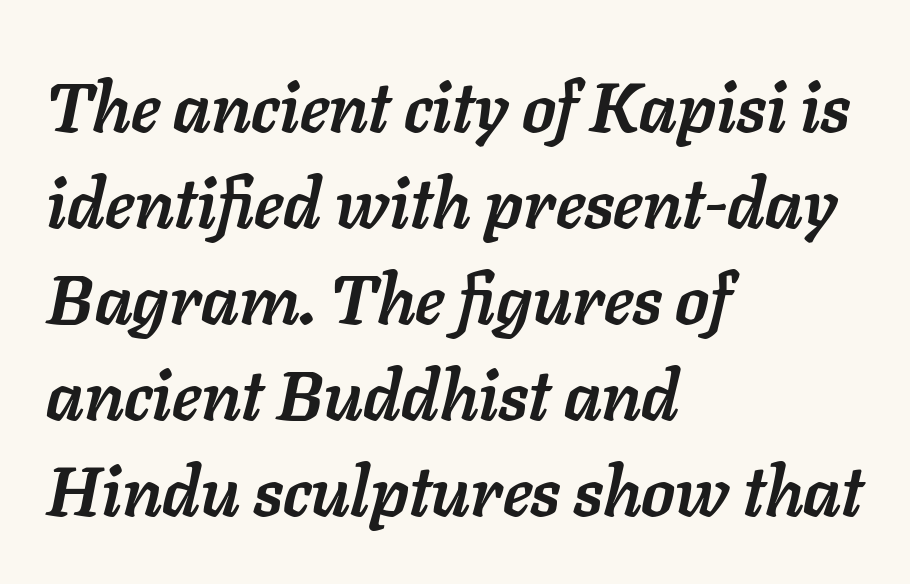
Just letters on the line, the space beneath them empty. Emphasis-style slanted type is in use. The horizontal fit of the characters is conventional and even. Character widths vary here, with narrow letters taking less room than wide ones. Honestly, the row spacing looks completely unremarkable.
